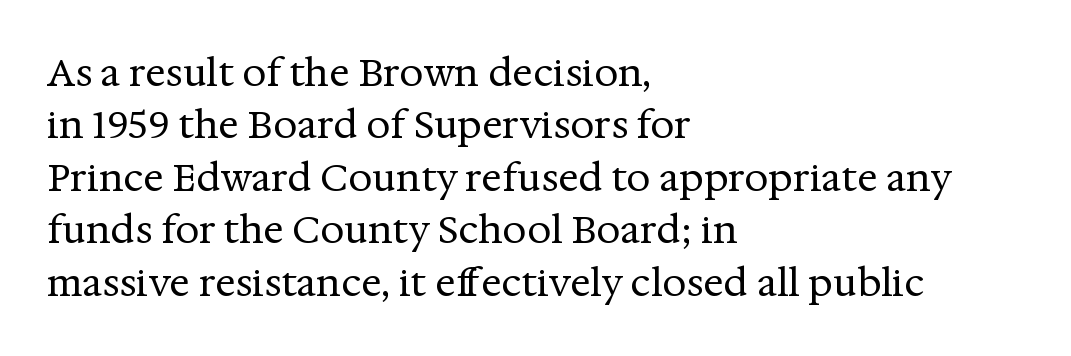
In CSS terms this would be text-align: left. Quick note: underline off. Stroke mass is kept to a normal reading level or below. The type is set solid horizontally, with unmodified tracking.
